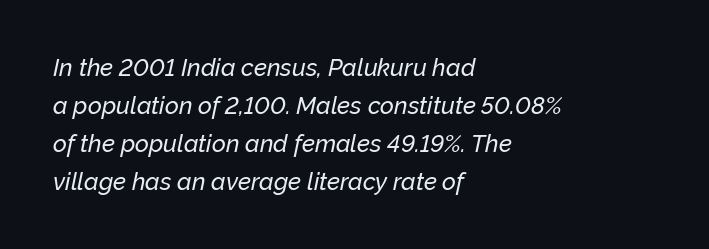
Posture: slanted. Has an underline been added? It has not. The type is set solid horizontally, with unmodified tracking. Line starts are locked; line ends wander. The space between consecutive lines is moderate.
